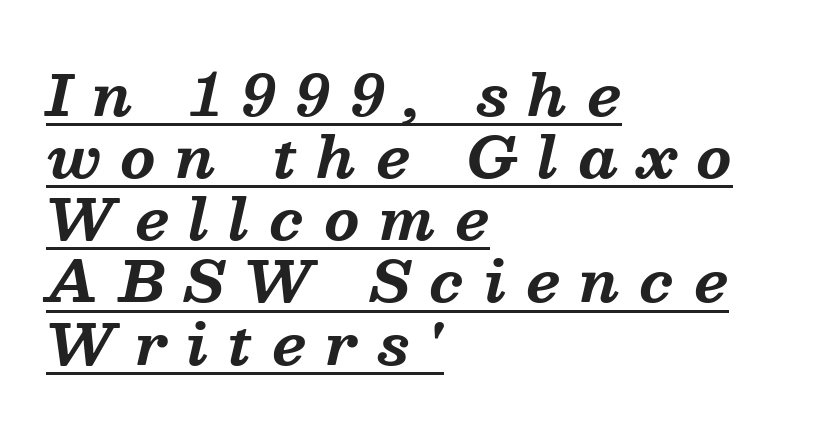
{"serif": "yes", "italic": "yes", "lean": "right", "slant_degrees": 13, "bold": "yes", "weight": "bold", "width": "normal", "stroke_contrast": "medium", "x_height": "medium", "monospaced": "no", "underline": "yes", "align": "left", "line_spacing": "tight", "line_spacing_ratio": 1.11, "letter_spacing": "wide", "letter_spacing_em": 0.36, "glyph_px": 56}
